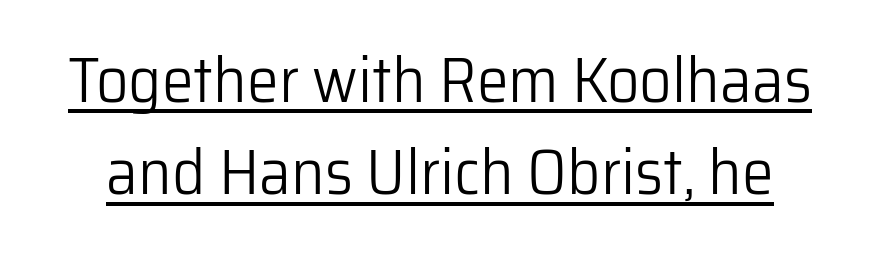
This rendering leaves character spacing at its baseline value. In terms of letterform style, serifs are entirely absent. This is roman type, the default non-slanted kind. Underline: present. Summary of vertical rhythm: regular, with standard interline spacing.
